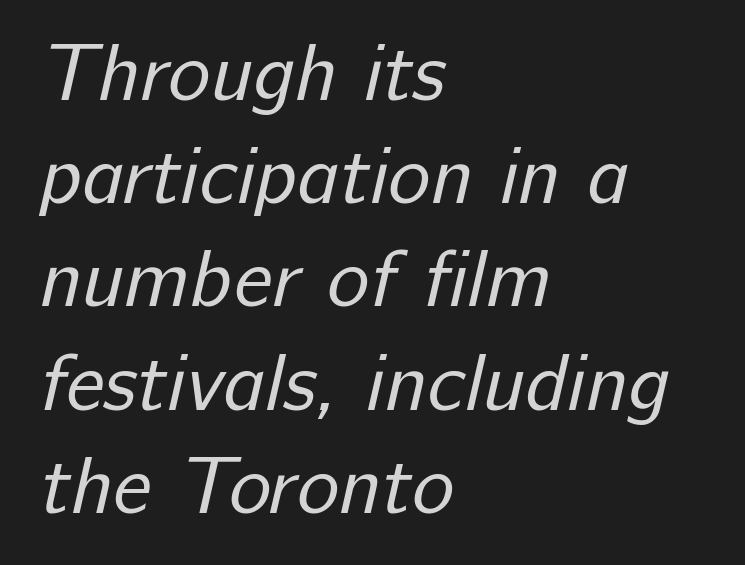
Q: Is the text bold? A: No.
Q: Is the typeface a serif or a sans-serif typeface? A: Sans-serif.
Q: Is the text underlined? A: No.
Q: How is the paragraph aligned? A: Left-aligned.
Q: Is the spacing between letters normal or unusually wide? A: Normal.
Q: Is the spacing between lines tight, normal or loose? A: Normal.
Q: Width (condensed, normal, or wide)? A: Normal.
Q: Stroke contrast? A: Low.
Q: x-height? A: Medium.
Q: Monospaced? A: No.
